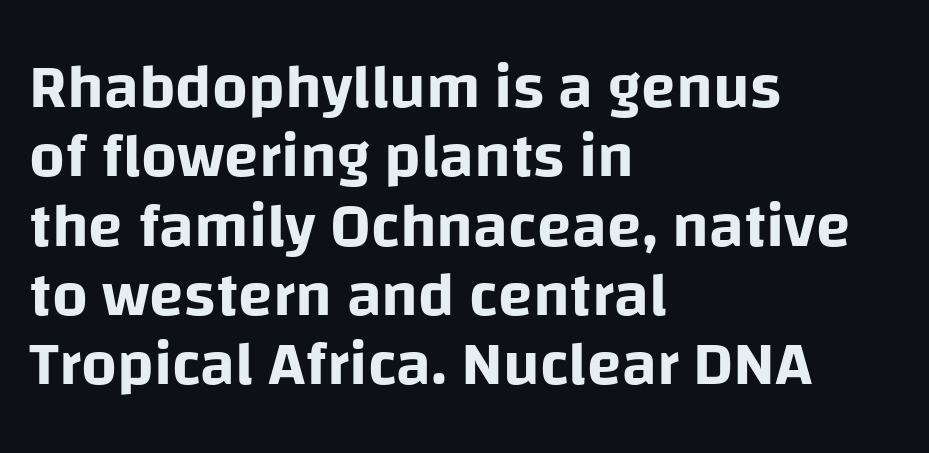
The image shows 63 px sans-serif type, upright; set left-aligned, tight line spacing (1.1x), normal letter spacing, not underlined; low stroke contrast and a large x-height.
